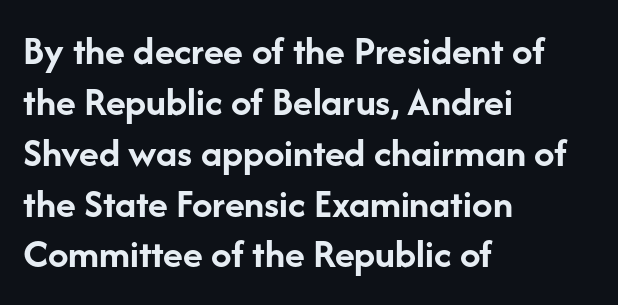
The image shows 41 px semibold sans-serif type, upright; set left-aligned, line spacing 1.24x, normal letter spacing, not underlined; low stroke contrast and a medium x-height.
